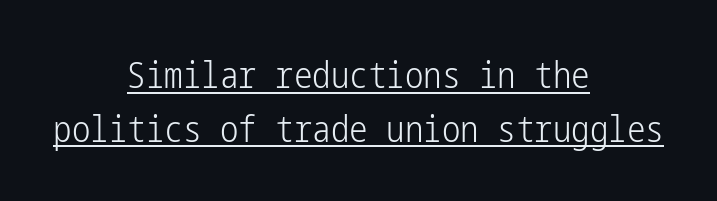
{"serif": "no", "italic": "no", "bold": "no", "weight": "light", "width": "condensed", "stroke_contrast": "low", "x_height": "medium", "underline": "yes", "align": "center", "line_spacing": "normal", "line_spacing_ratio": 1.45, "letter_spacing": "normal", "letter_spacing_em": 0.0, "glyph_px": 37}
